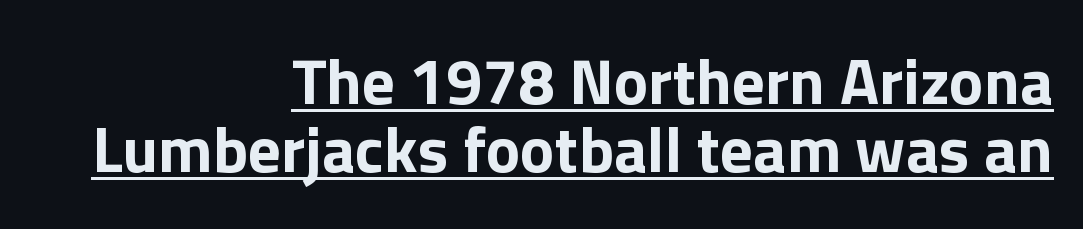
Q: Is the text bold? A: Yes.
Q: Is the text italic (slanted)? A: No, it is upright.
Q: Is the typeface a serif or a sans-serif typeface? A: Sans-serif.
Q: Is the text underlined? A: Yes.
Q: How is the paragraph aligned? A: Right-aligned.
Q: Is the spacing between letters normal or unusually wide? A: Normal.
Q: Is the spacing between lines tight, normal or loose? A: Tight.
Q: Width (condensed, normal, or wide)? A: Normal.
Q: x-height? A: Medium.
Q: Monospaced? A: No.
